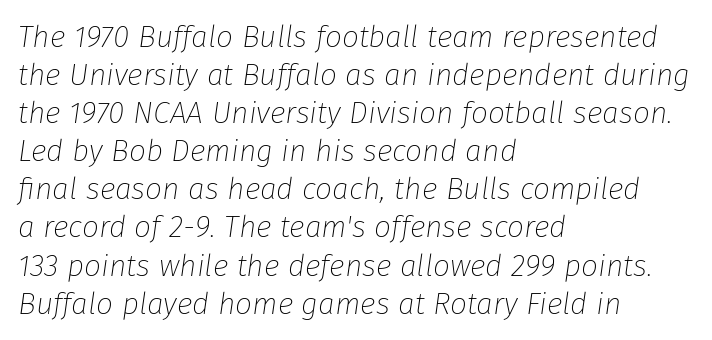
The image shows 30 px thin type, italic (leaning right); set left-aligned, normal line spacing (1.27x), normal letter spacing, not underlined; low stroke contrast and a medium x-height.
